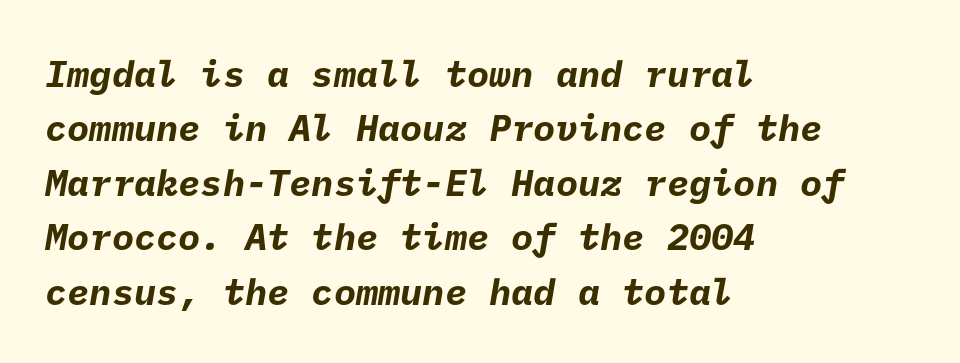
Q: Is the text bold? A: Yes.
Q: Is the typeface a serif or a sans-serif typeface? A: Sans-serif.
Q: Is the text underlined? A: No.
Q: How is the paragraph aligned? A: Left-aligned.
Q: Is the spacing between letters normal or unusually wide? A: Normal.
Q: Is the spacing between lines tight, normal or loose? A: Normal.
Q: Width (condensed, normal, or wide)? A: Normal.
Q: Stroke contrast? A: Low.
Q: x-height? A: Medium.
